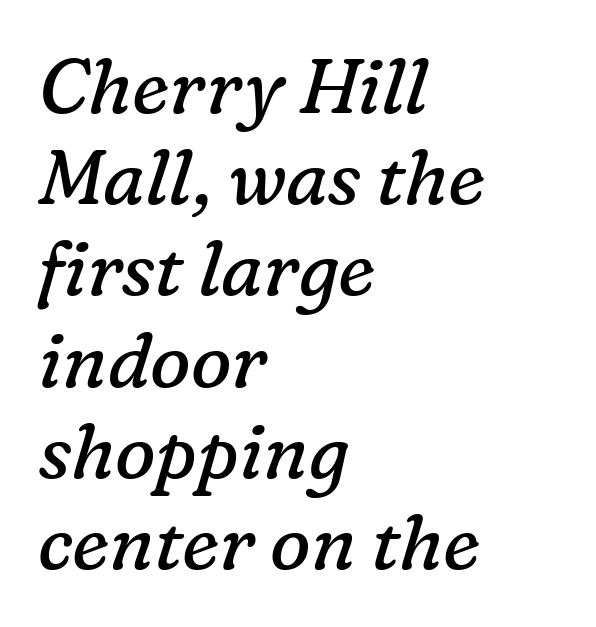
The image shows 76 px regular-weight serif type, italic (leaning right); set left-aligned, line spacing 1.2x, normal letter spacing, not underlined; low stroke contrast and a medium x-height.
